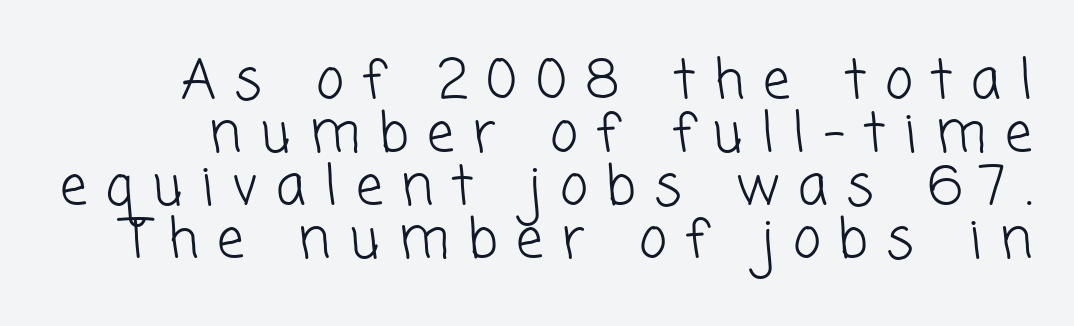
Q: Is the text bold? A: No.
Q: Is the typeface a serif or a sans-serif typeface? A: Sans-serif.
Q: Is the text underlined? A: No.
Q: Is the spacing between letters normal or unusually wide? A: Unusually wide.
Q: Is the spacing between lines tight, normal or loose? A: Tight.
Q: Width (condensed, normal, or wide)? A: Normal.
Q: Stroke contrast? A: Low.
Q: x-height? A: Medium.
Q: Monospaced? A: No.
